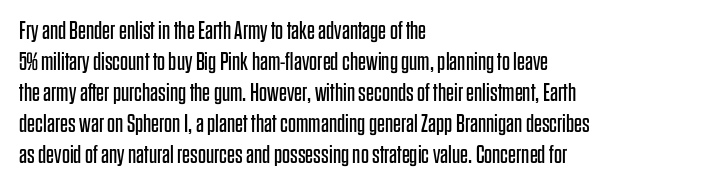
A light-to-regular cut is what we see here. Clear beneath every line of the passage. Vertical strokes here are truly vertical. The passage shown has conventional tracking throughout. Leftover space on each line is placed entirely after the last word.
